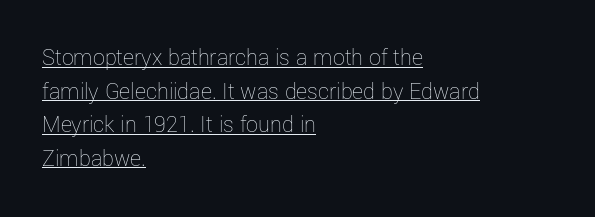
{"italic": "no", "bold": "no", "underline": "yes", "align": "left", "line_spacing": "normal", "line_spacing_ratio": 1.4, "letter_spacing": "normal", "letter_spacing_em": 0.0, "glyph_px": 24}
